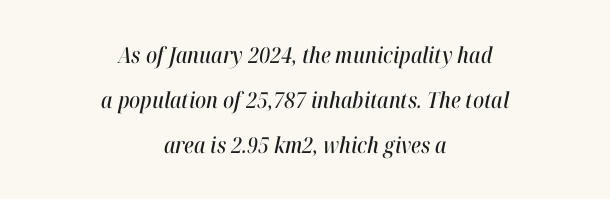
The image shows 22 px text type, italic (leaning right); set centered, loose line spacing (2.04x), normal letter spacing, not underlined.
